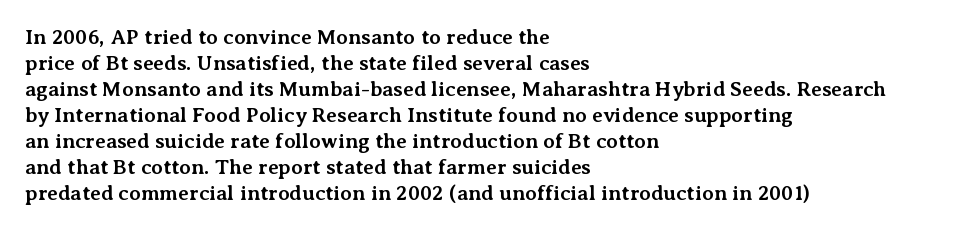
The strokes are fattened all the way to bold. Visually the block forms a straight wall on the left and a jagged coastline on the right. A typesetter would mark this as roman, not italic. The words here are not underlined.
